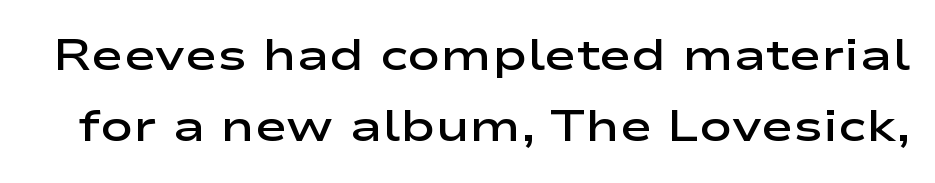
The image shows 44 px semibold, wide sans-serif type, upright; set normal line spacing (1.62x), normal letter spacing, not underlined; low stroke contrast and a medium x-height.
